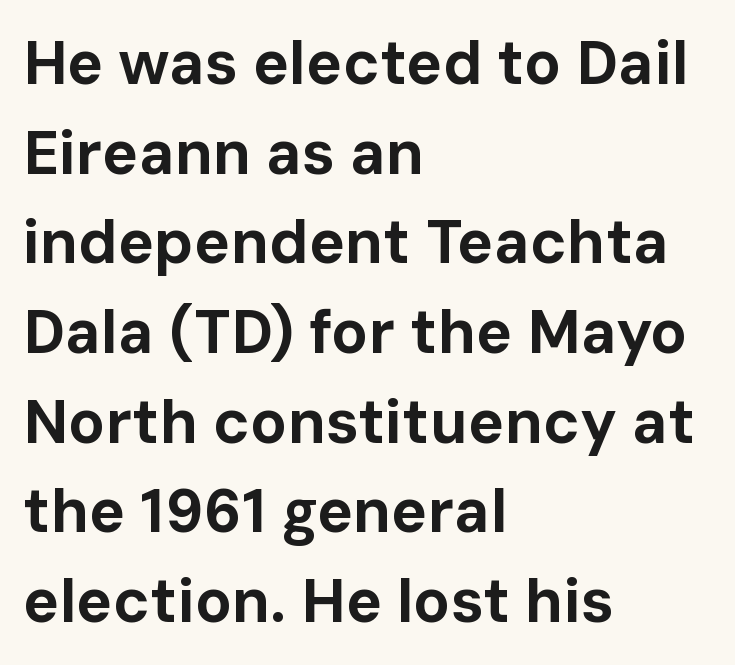
Q: Is the text bold? A: Yes.
Q: Is the text italic (slanted)? A: No, it is upright.
Q: Is the typeface a serif or a sans-serif typeface? A: Sans-serif.
Q: Is the text underlined? A: No.
Q: How is the paragraph aligned? A: Left-aligned.
Q: Is the spacing between letters normal or unusually wide? A: Normal.
Q: Is the spacing between lines tight, normal or loose? A: Normal.
Q: Width (condensed, normal, or wide)? A: Normal.
Q: Stroke contrast? A: Low.
Q: x-height? A: Medium.
Q: Monospaced? A: No.
